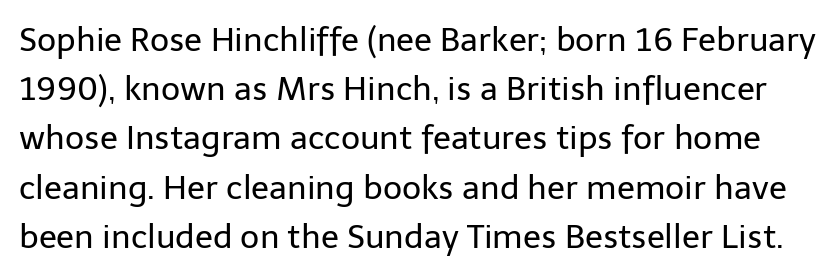
Q: Is the text bold? A: No.
Q: Is the text italic (slanted)? A: No, it is upright.
Q: Is the typeface a serif or a sans-serif typeface? A: Sans-serif.
Q: Is the text underlined? A: No.
Q: Is the spacing between letters normal or unusually wide? A: Normal.
Q: Is the spacing between lines tight, normal or loose? A: Normal.
Q: Width (condensed, normal, or wide)? A: Normal.
Q: Stroke contrast? A: Low.
Q: x-height? A: Medium.
Q: Monospaced? A: No.
